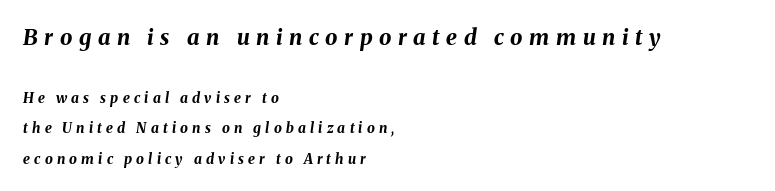
{"italic": "yes", "lean": "right", "slant_degrees": 8, "bold": "yes", "underline": "no", "align": "left", "line_spacing": "loose", "line_spacing_ratio": 2.18, "letter_spacing": "wide", "letter_spacing_em": 0.3, "larger_block": "first", "size_ratio": 1.57, "glyph_px": 22}
